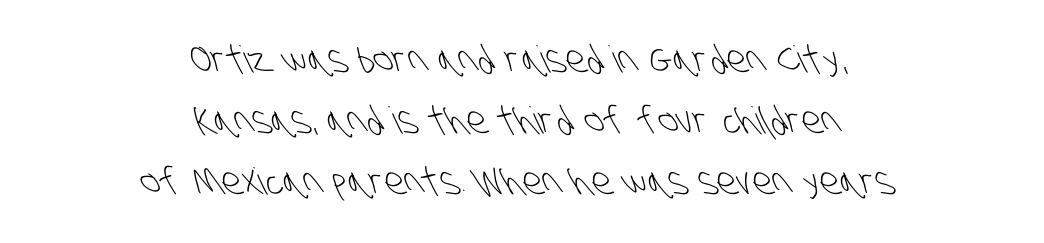
In terms of leading, this rendering sits right in the middle. There is no visible air inserted between adjacent glyphs. No extra ink here — the face is not bold. A typesetter would call this proportional, since set widths differ per character. Neither beginnings nor endings align; midpoints do. Type style note: lacks serifs.
